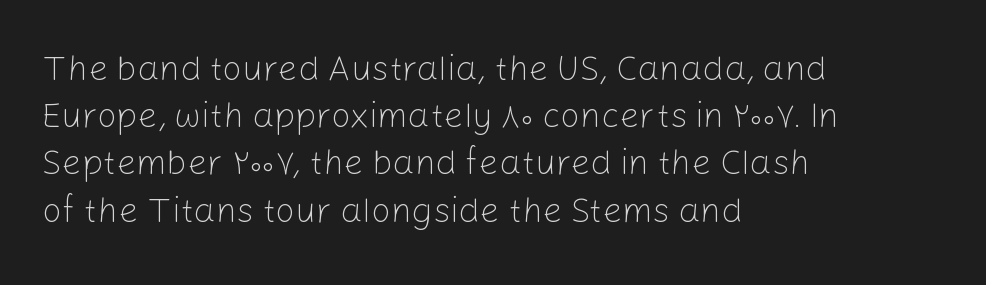
The image shows 35 px light sans-serif type, upright; set left-aligned, normal line spacing (1.35x), normal letter spacing, not underlined; low stroke contrast and a medium x-height.
